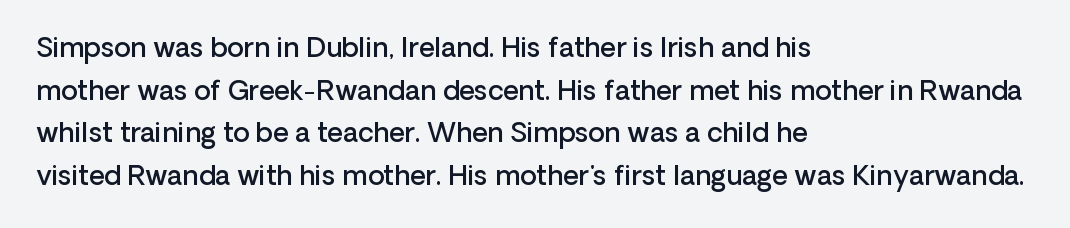
Q: Is the text bold? A: Semi-bold.
Q: Is the text italic (slanted)? A: No, it is upright.
Q: Is the text underlined? A: No.
Q: How is the paragraph aligned? A: Left-aligned.
Q: Is the spacing between letters normal or unusually wide? A: Normal.
Q: Is the spacing between lines tight, normal or loose? A: Normal.
